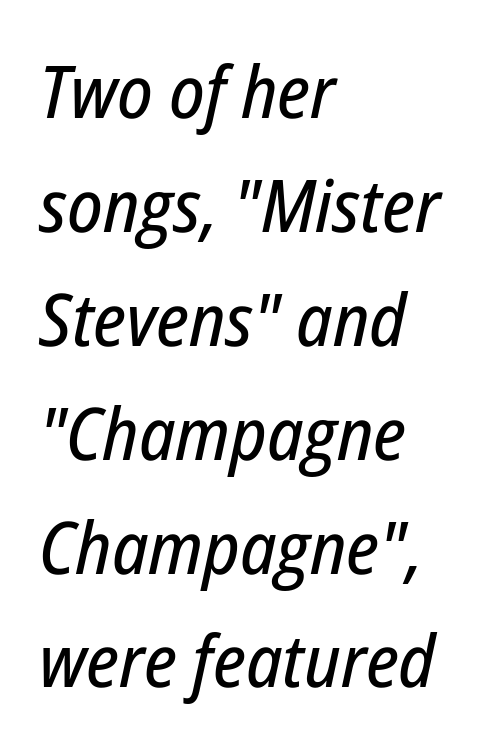
{"italic": "yes", "lean": "right", "slant_degrees": 12, "width": "condensed", "stroke_contrast": "low", "x_height": "medium", "monospaced": "no", "underline": "no", "align": "left", "line_spacing": "normal", "line_spacing_ratio": 1.56, "letter_spacing": "normal", "letter_spacing_em": 0.0, "glyph_px": 73}
